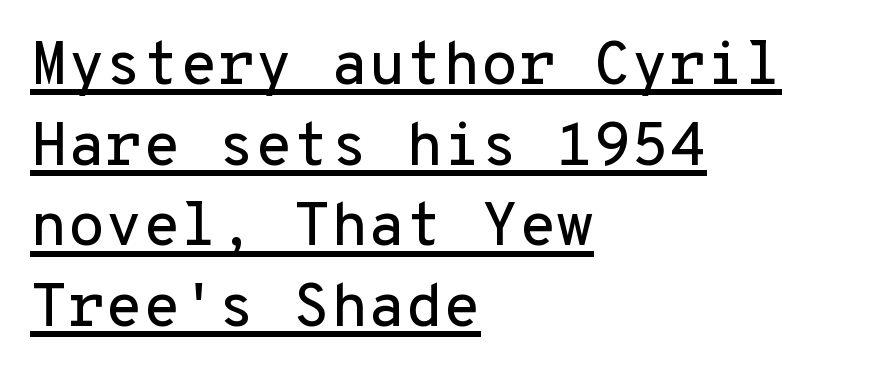
Nothing sits at the stroke ends, so this counts as sans-serif. The rag falls on the right side of this text block. The passage shown stacks its lines at a standard gap. The tracking reads as untouched default to a designer's eye.
